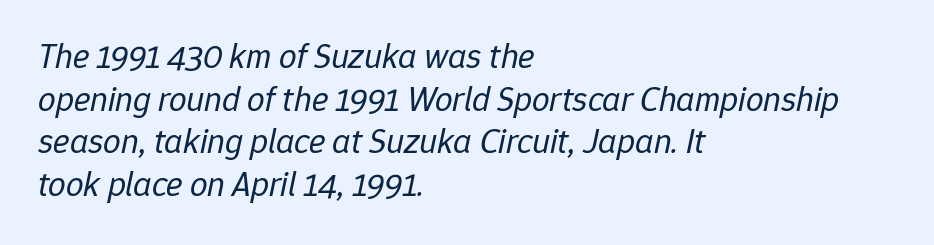
{"italic": "yes", "lean": "right", "slant_degrees": 12, "bold": "no", "weight": "regular", "width": "normal", "stroke_contrast": "low", "x_height": "medium", "monospaced": "no", "underline": "no", "align": "left", "line_spacing_ratio": 1.22, "letter_spacing": "normal", "letter_spacing_em": 0.0, "glyph_px": 35}
